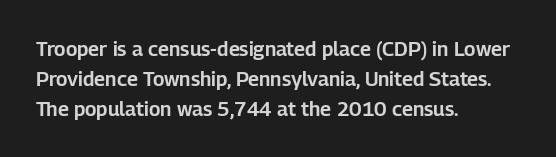
{"italic": "no", "underline": "no", "align": "left", "line_spacing": "normal", "line_spacing_ratio": 1.5, "letter_spacing": "normal", "letter_spacing_em": 0.0, "glyph_px": 20}
